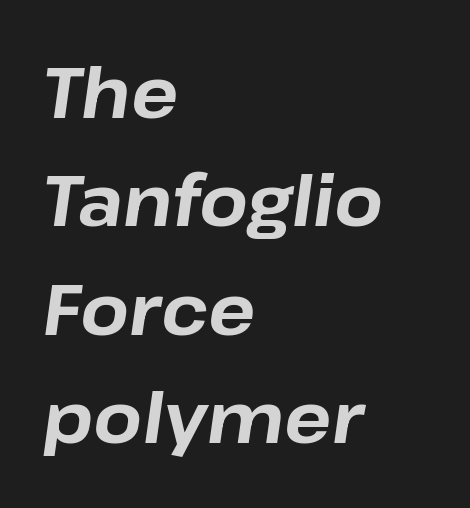
The image shows 70 px bold type, italic (leaning right); set left-aligned, normal line spacing (1.55x), normal letter spacing, not underlined; low stroke contrast and a medium x-height.
